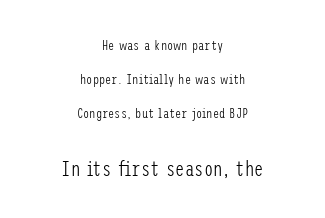
{"italic": "no", "bold": "no", "underline": "no", "align": "center", "line_spacing": "loose", "line_spacing_ratio": 2.43, "letter_spacing": "normal", "letter_spacing_em": 0.0, "larger_block": "second", "size_ratio": 1.5, "glyph_px": 21}
